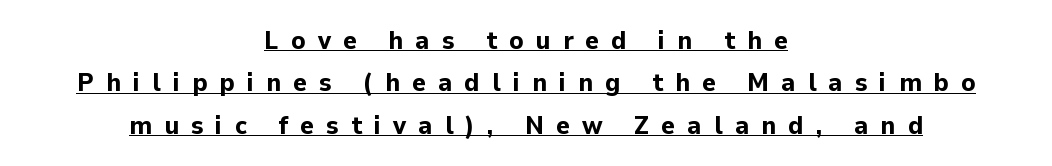
The image shows 26 px bold type, upright; set centered, normal line spacing (1.63x), unusually wide letter spacing (+0.47 em), underlined.
